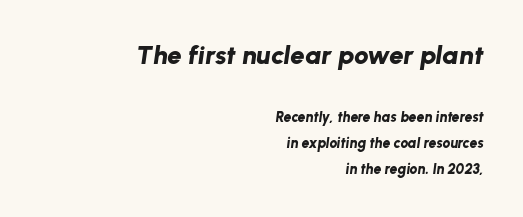
{"italic": "yes", "lean": "right", "slant_degrees": 8, "bold": "yes", "underline": "no", "align": "right", "line_spacing_ratio": 1.85, "letter_spacing": "normal", "letter_spacing_em": 0.0, "larger_block": "first", "size_ratio": 1.86, "glyph_px": 26}
